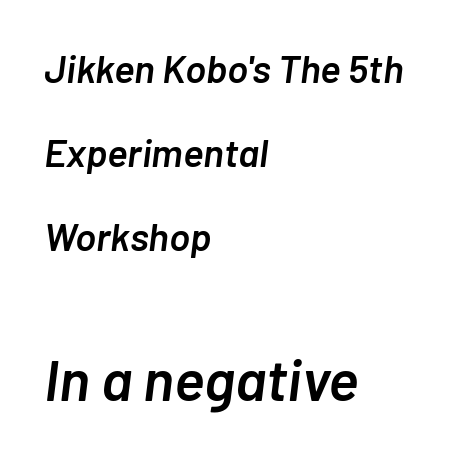
In this sample the second text group is rendered at the bigger scale. Quick note: italic. Which margin do the lines hug? The left one — the right edge is uneven. Is there much room between lines? Yes — plenty of vertical air separates them. Inter-character spacing is left at the font's built-in metrics.
